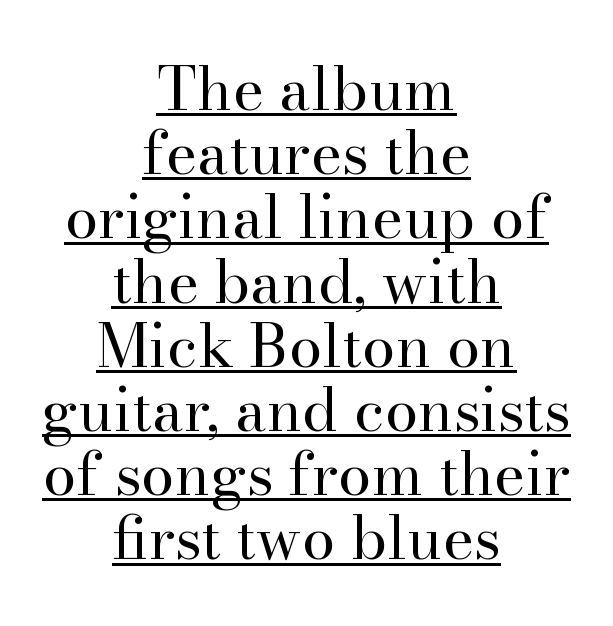
The image shows 60 px regular-weight serif type, upright; set centered, tight line spacing (1.07x), normal letter spacing, underlined; high stroke contrast and a small x-height.
